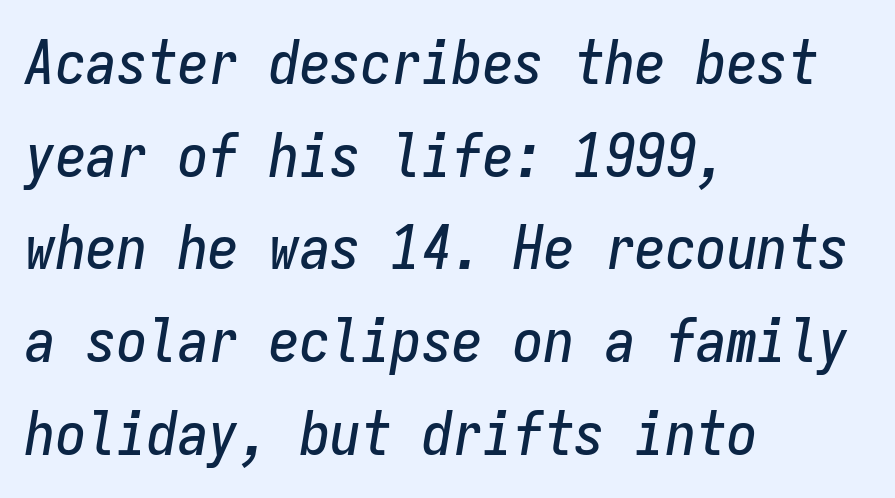
Successive baselines arrive at the customary interval. The letters are slanted; this is an italic face. A classic flush-left, rag-right setting is used for this passage. The baseline area is clear.
